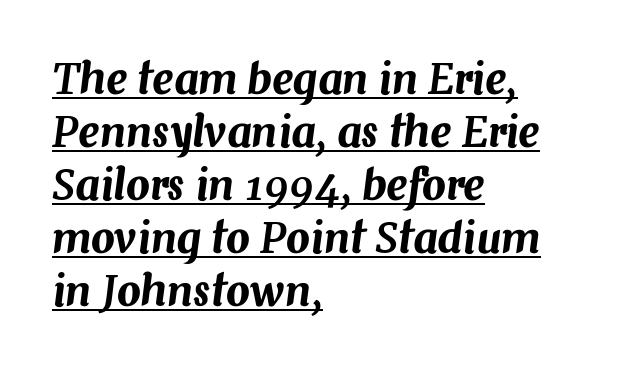
Q: Is the text italic (slanted)? A: Yes, it leans right by about 7 degrees.
Q: Is the text underlined? A: Yes.
Q: How is the paragraph aligned? A: Left-aligned.
Q: Is the spacing between letters normal or unusually wide? A: Normal.
Q: Is the spacing between lines tight, normal or loose? A: Normal.
Q: Width (condensed, normal, or wide)? A: Normal.
Q: Stroke contrast? A: Medium.
Q: x-height? A: Medium.
Q: Monospaced? A: No.
